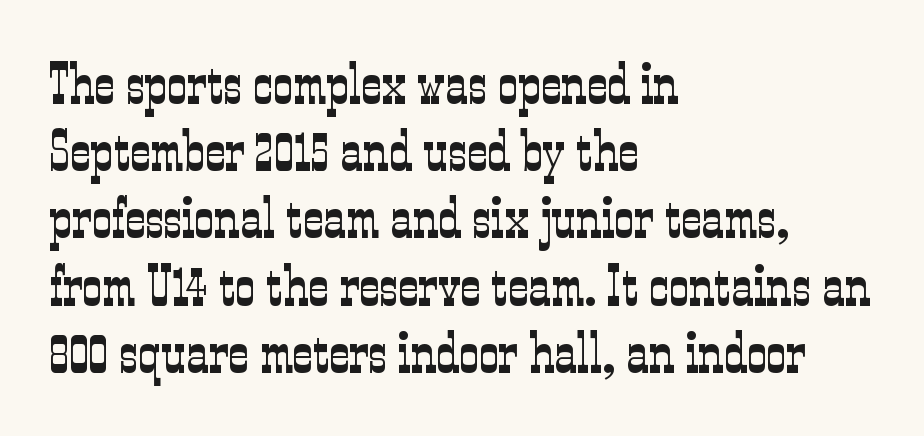
The image shows 56 px light, condensed serif type, upright; set left-aligned, line spacing 1.2x, normal letter spacing, not underlined; low stroke contrast and a medium x-height.
